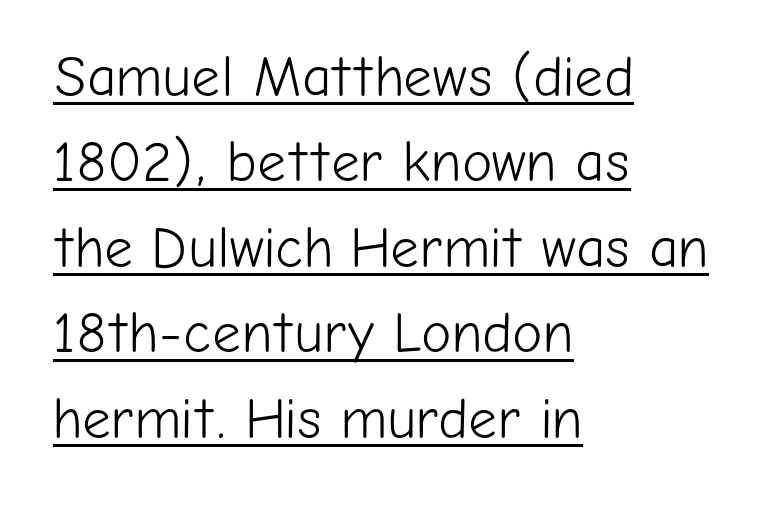
Q: Is the text bold? A: No.
Q: Is the text italic (slanted)? A: No, it is upright.
Q: Is the typeface a serif or a sans-serif typeface? A: Sans-serif.
Q: Is the text underlined? A: Yes.
Q: How is the paragraph aligned? A: Left-aligned.
Q: Is the spacing between letters normal or unusually wide? A: Normal.
Q: Is the spacing between lines tight, normal or loose? A: Normal.
Q: Width (condensed, normal, or wide)? A: Normal.
Q: Stroke contrast? A: Low.
Q: x-height? A: Medium.
Q: Monospaced? A: No.
